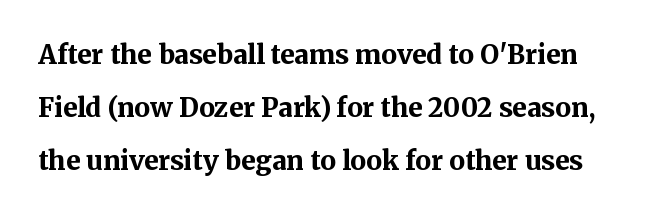
Airy leading. As a designer I'd log this as weight 700, bold. Glance below the letters and you will spot only blank space. You can tell it's not italic because the verticals are truly vertical. A typesetter would call this zero additional tracking.
